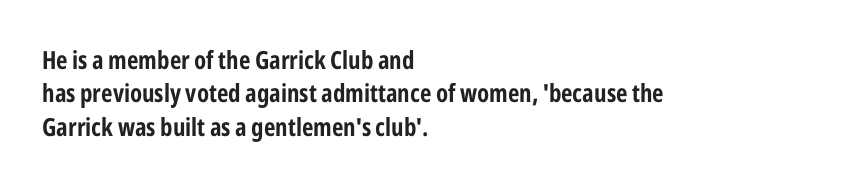
Notice how the passage keeps a crisp vertical edge on the left only. Ordinary non-slanted type is in use. This sample uses plain, unmodified letter spacing. Strong, thick strokes mark this as bold type. Normally led — the rows are evenly, conventionally spaced.
